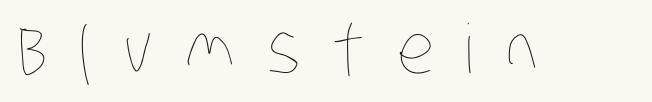
Q: Is the text bold? A: No.
Q: Is the text underlined? A: No.
Q: Is the spacing between letters normal or unusually wide? A: Unusually wide.
Q: Width (condensed, normal, or wide)? A: Condensed.
Q: Stroke contrast? A: Low.
Q: x-height? A: Large.
Q: Monospaced? A: No.
